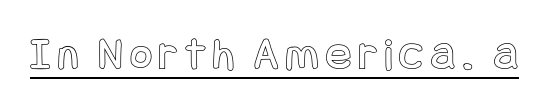
The image shows 47 px condensed type, upright; set underlined; a large x-height.
